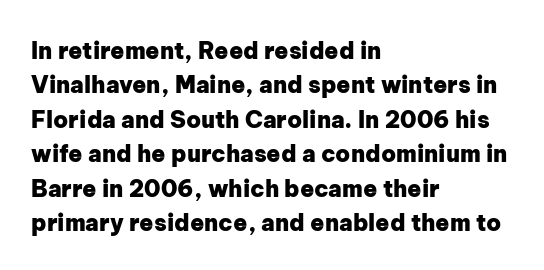
{"italic": "no", "bold": "yes", "underline": "no", "align": "left", "line_spacing": "normal", "line_spacing_ratio": 1.5, "letter_spacing": "normal", "letter_spacing_em": 0.0, "glyph_px": 23}
